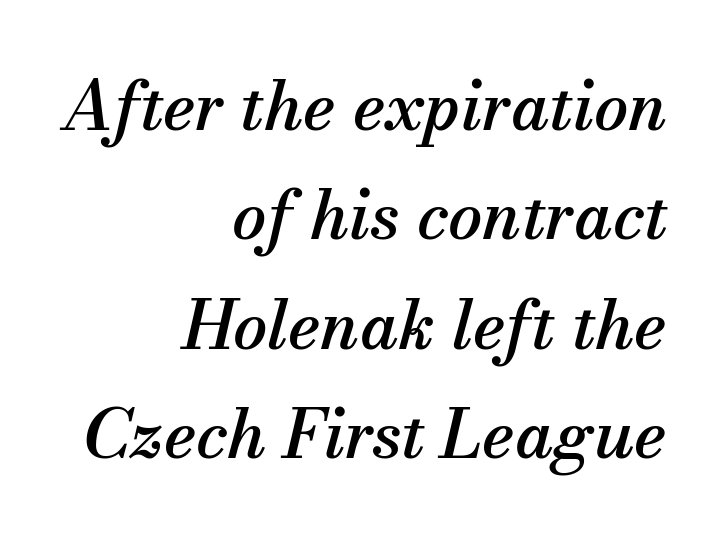
Old-style or modern, the face here clearly has serifs. Emphasis-style slanted type is in use. In terms of leading, this rendering sits right in the middle. The tracking reads as untouched default to a designer's eye. This sample has the flowing, uneven cadence of proportional lettering.
